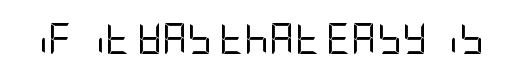
The image shows 31 px regular-weight, condensed sans-serif type, upright; set normal letter spacing, not underlined; low stroke contrast and a large x-height.
